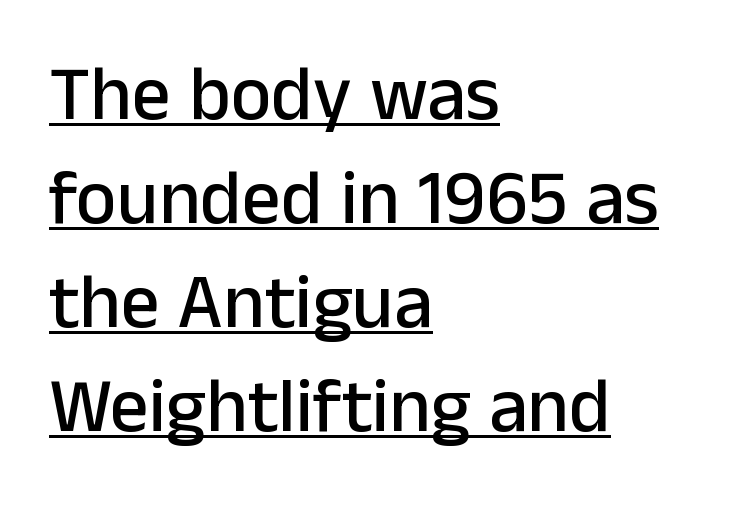
The face used here is proportionally spaced, like ordinary book or web type. The specimen includes a rule beneath the text block's lines. What's the leading like? Ordinary, nothing unusual. Quick note: not italic, upright. This is sans-serif lettering, the kind often seen on screens and signage. Compared with a centered layout, this one pins lines to the left instead.
